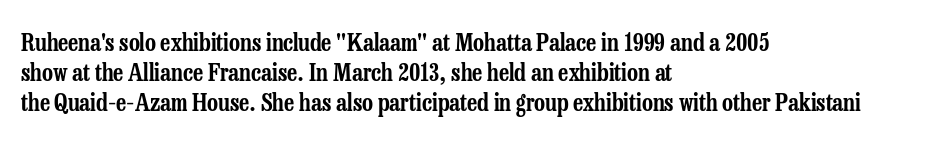
Q: Is the text italic (slanted)? A: No, it is upright.
Q: Is the text underlined? A: No.
Q: How is the paragraph aligned? A: Left-aligned.
Q: Is the spacing between letters normal or unusually wide? A: Normal.
